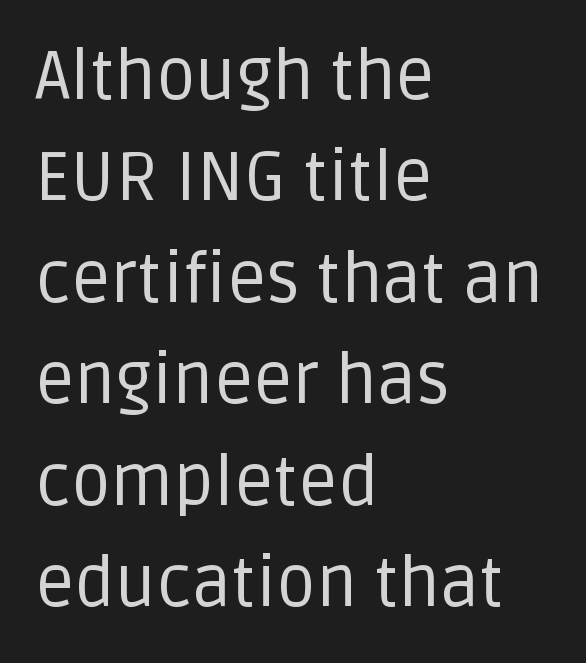
Compared with a typical body face, this is equally light or lighter still. Tracking value appears to be zero — textbook default spacing. Looks like regular typesetting: each glyph gets only the width it needs. The letters stand straight up with perfectly vertical stems.
